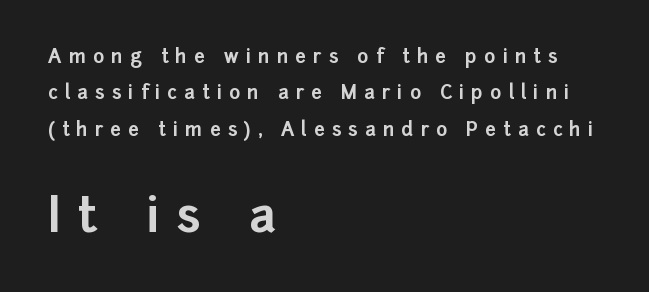
Reading down the column, the eye jumps a long way to each next line. The paragraph shown leans on its left margin. The face used here is proportionally spaced, like ordinary book or web type. Look at the glyph heights: the lower group is clearly the bigger setting.
